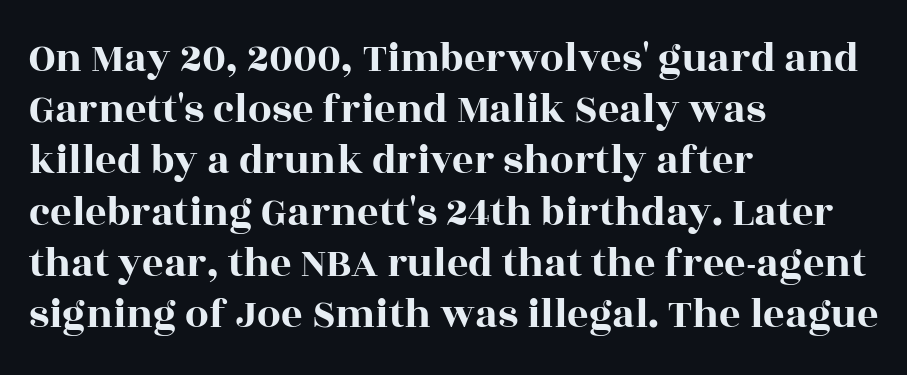
{"serif": "yes", "italic": "no", "width": "wide", "x_height": "large", "monospaced": "no", "underline": "no", "align": "left", "line_spacing_ratio": 1.22, "letter_spacing": "normal", "letter_spacing_em": 0.0, "glyph_px": 42}
